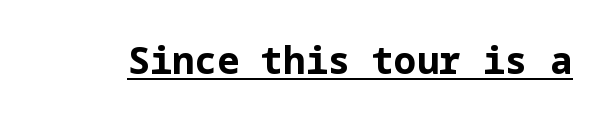
{"serif": "no", "italic": "no", "bold": "yes", "weight": "bold", "width": "normal", "stroke_contrast": "low", "x_height": "medium", "underline": "yes", "letter_spacing": "normal", "letter_spacing_em": 0.0, "glyph_px": 37}
